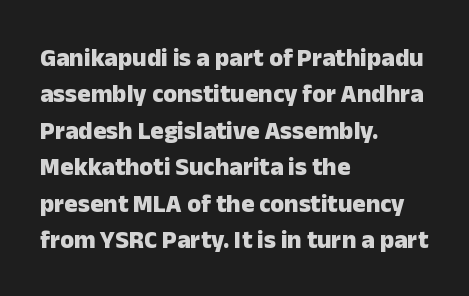
{"italic": "no", "bold": "yes", "underline": "no", "align": "left", "line_spacing": "normal", "line_spacing_ratio": 1.46, "letter_spacing": "normal", "letter_spacing_em": 0.0, "glyph_px": 25}
